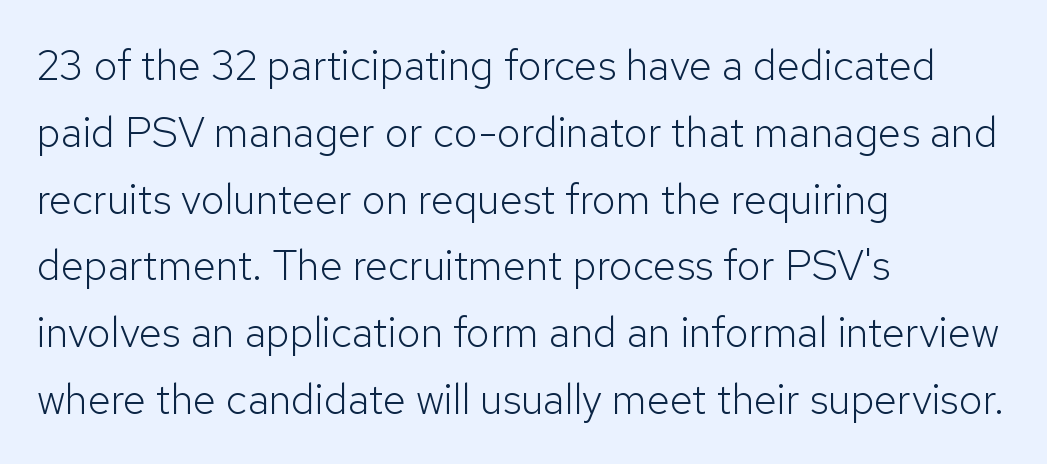
A light-to-regular cut is what we see here. Proportional: the letters do not fall into vertical columns. To sum up the face: it is a sans, with no serifs. If you measured baseline to baseline, you'd find a middling distance. Italic: no, the glyphs are upright roman. Short note: letters normally spaced.
